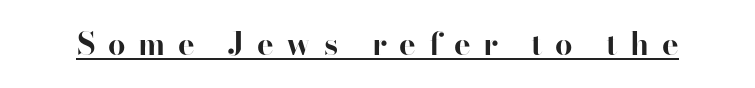
{"serif": "yes", "italic": "no", "bold": "yes", "weight": "bold", "width": "normal", "stroke_contrast": "high", "x_height": "small", "monospaced": "no", "underline": "yes", "letter_spacing": "wide", "letter_spacing_em": 0.41, "glyph_px": 31}
